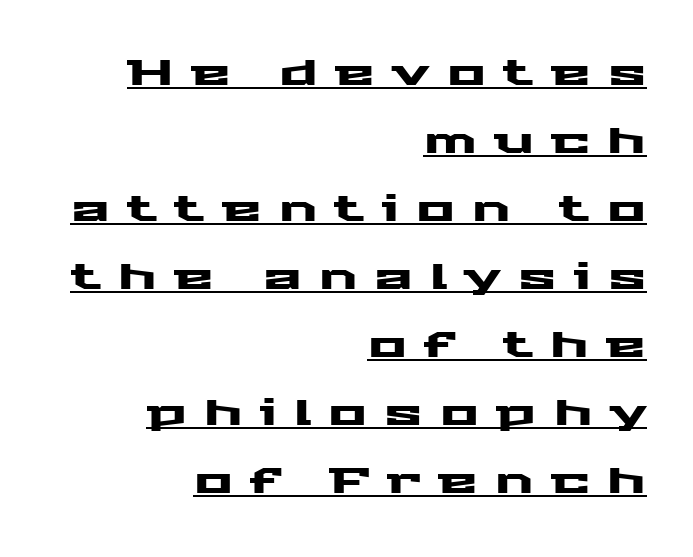
The image shows 36 px wide sans-serif type, upright; set right-aligned, line spacing 1.89x, unusually wide letter spacing (+0.48 em), underlined; medium stroke contrast and a medium x-height.
